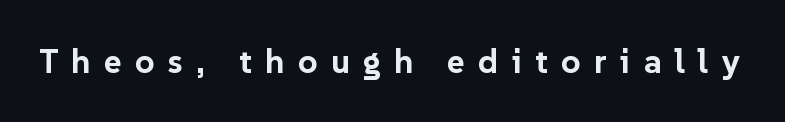
Q: Is the text bold? A: Yes.
Q: Is the text italic (slanted)? A: No, it is upright.
Q: Is the typeface a serif or a sans-serif typeface? A: Sans-serif.
Q: Is the text underlined? A: No.
Q: Is the spacing between letters normal or unusually wide? A: Unusually wide.
Q: Width (condensed, normal, or wide)? A: Normal.
Q: Stroke contrast? A: Low.
Q: x-height? A: Medium.
Q: Monospaced? A: No.
